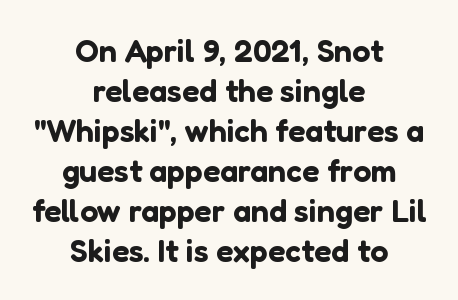
{"serif": "no", "italic": "no", "width": "normal", "stroke_contrast": "low", "x_height": "medium", "monospaced": "no", "underline": "no", "align": "center", "line_spacing": "normal", "line_spacing_ratio": 1.25, "letter_spacing": "normal", "letter_spacing_em": 0.0, "glyph_px": 32}
